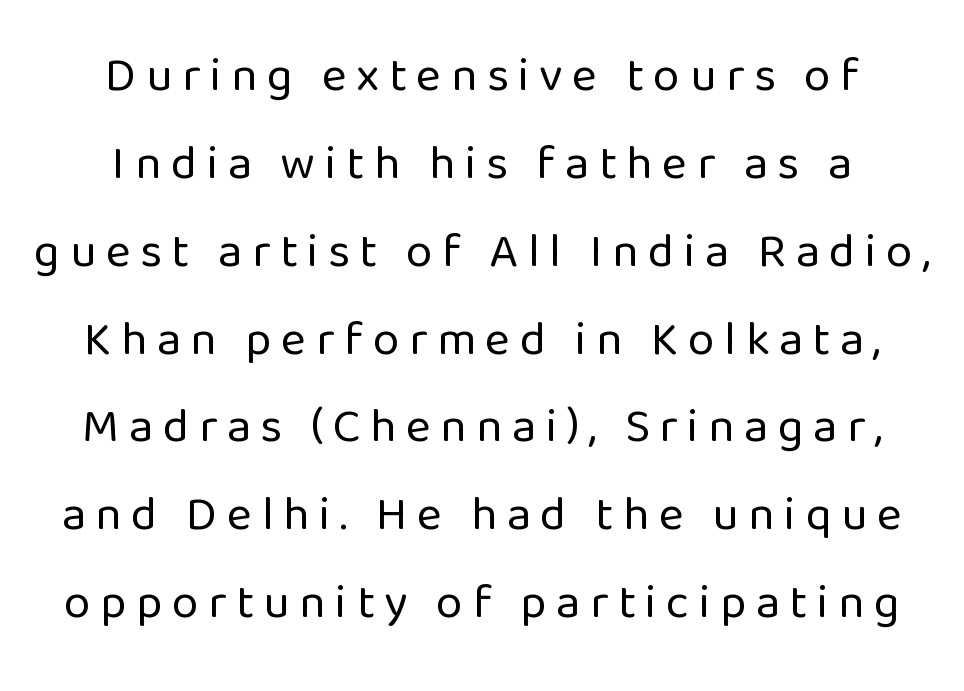
Is the stroke heavy? The answer is a plain regular-or-lighter. Ascenders rise straight up at ninety degrees. You could not count columns in this text — the font is proportionally spaced. In terms of letterspacing, this is a distinctly airy, spread setting. Does the copy run flush right? No — it is centered line by line. The passage shown is not underscored anywhere.
